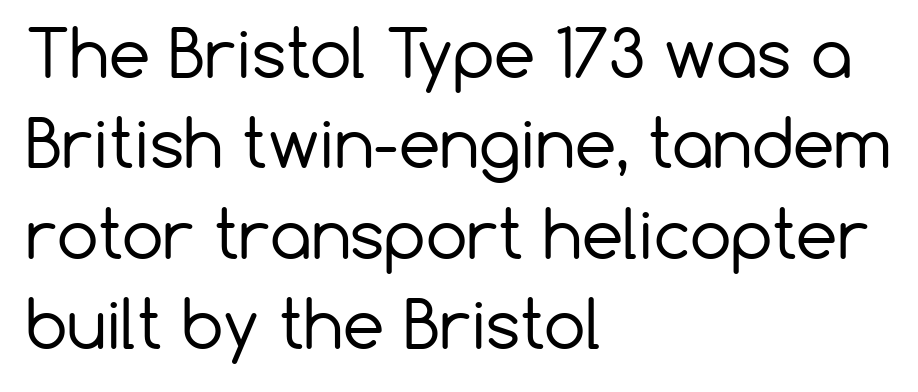
All the whitespace from short lines collects on the right. A typesetter would call this proportional, since set widths differ per character. These glyphs show unthickened strokes, regular width or finer. The rendering keeps characters at their native spacing.
